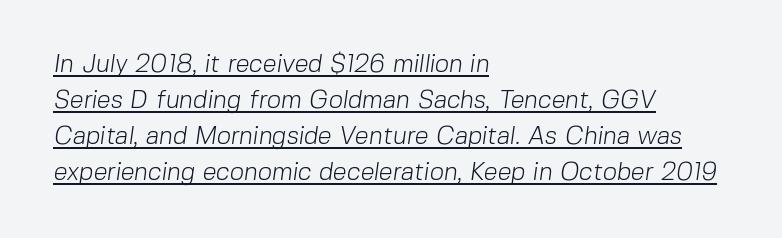
Q: Is the text bold? A: No.
Q: Is the text underlined? A: Yes.
Q: How is the paragraph aligned? A: Left-aligned.
Q: Is the spacing between letters normal or unusually wide? A: Normal.
Q: Is the spacing between lines tight, normal or loose? A: Normal.
